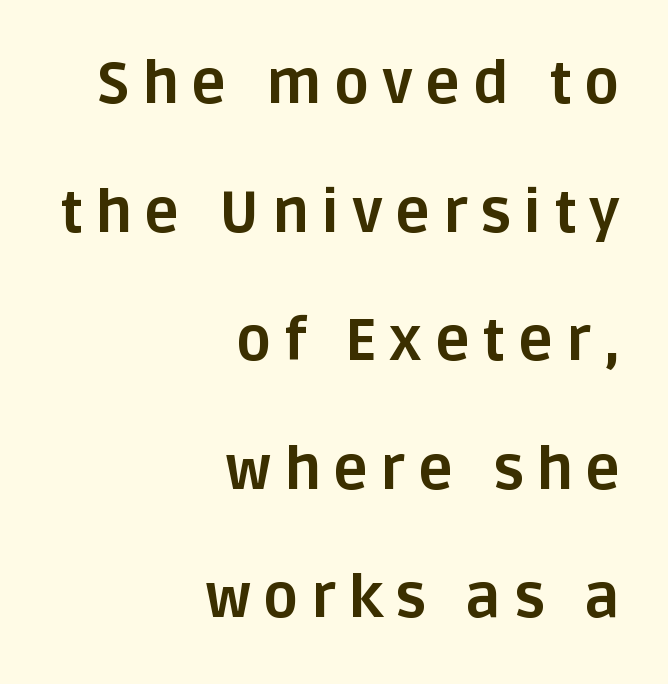
Q: Is the text bold? A: Yes.
Q: Is the text italic (slanted)? A: No, it is upright.
Q: Is the typeface a serif or a sans-serif typeface? A: Sans-serif.
Q: Is the text underlined? A: No.
Q: How is the paragraph aligned? A: Right-aligned.
Q: Is the spacing between letters normal or unusually wide? A: Unusually wide.
Q: Is the spacing between lines tight, normal or loose? A: Loose.
Q: Width (condensed, normal, or wide)? A: Normal.
Q: Stroke contrast? A: Low.
Q: x-height? A: Large.
Q: Monospaced? A: No.
